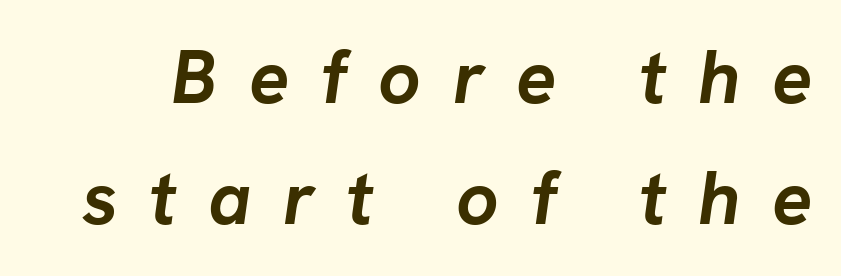
{"italic": "yes", "lean": "right", "slant_degrees": 8, "bold": "yes", "weight": "semibold", "width": "normal", "stroke_contrast": "low", "x_height": "medium", "monospaced": "no", "underline": "no", "line_spacing": "normal", "line_spacing_ratio": 1.62, "letter_spacing": "wide", "letter_spacing_em": 0.42, "glyph_px": 75}
